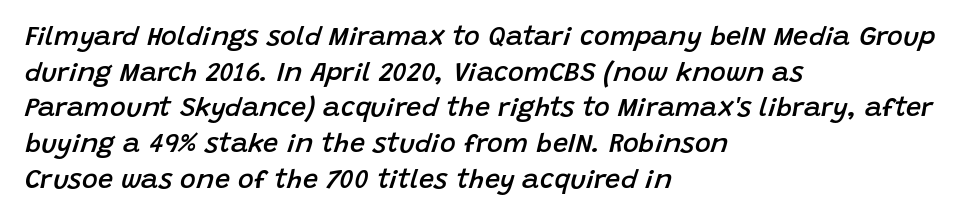
The image shows 27 px text type, italic (leaning right); set left-aligned, normal line spacing (1.32x), normal letter spacing, not underlined.
